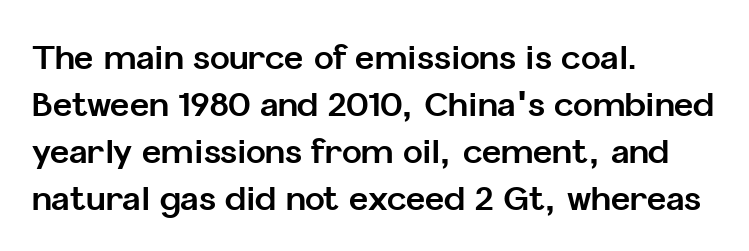
Q: Is the text bold? A: Yes.
Q: Is the text italic (slanted)? A: No, it is upright.
Q: Is the typeface a serif or a sans-serif typeface? A: Sans-serif.
Q: Is the text underlined? A: No.
Q: How is the paragraph aligned? A: Left-aligned.
Q: Is the spacing between letters normal or unusually wide? A: Normal.
Q: Is the spacing between lines tight, normal or loose? A: Normal.
Q: Width (condensed, normal, or wide)? A: Normal.
Q: Stroke contrast? A: Low.
Q: x-height? A: Medium.
Q: Monospaced? A: No.
